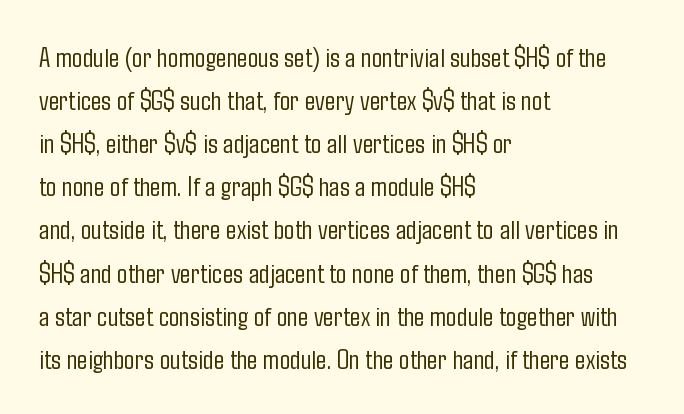
The image shows 28 px light, condensed sans-serif type, upright; set left-aligned, normal line spacing (1.54x), normal letter spacing, not underlined; low stroke contrast and a medium x-height.
